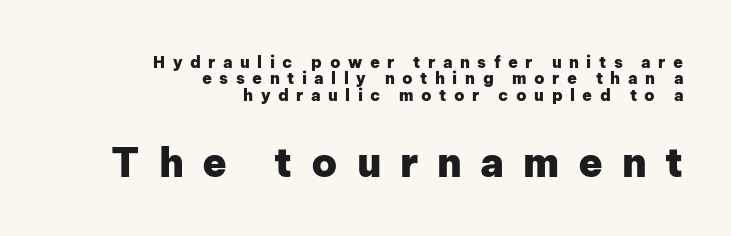
The lines are packed closely together with very little leading. This is roman type, the default non-slanted kind. Substantial extra tracking has been applied to these lines. Notice how the passage keeps a crisp vertical edge on the right only. The rendering uses natural spacing where letterforms have individual widths. Typographically, this falls in the sans-serif category.
